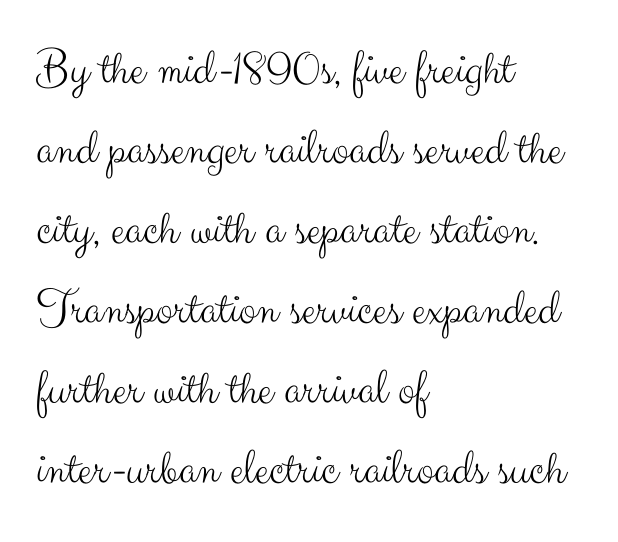
The image shows 51 px light sans-serif type; set left-aligned, normal line spacing (1.57x), normal letter spacing, not underlined; medium stroke contrast and a small x-height.
